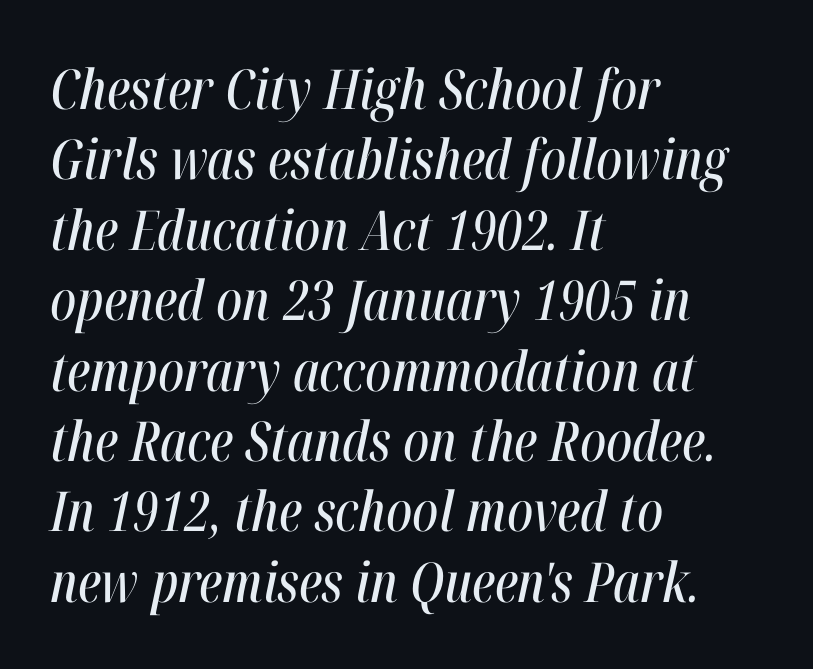
Yep, that's italic — everything's leaning. Normally led — the rows are evenly, conventionally spaced. The passage is arranged the way most books set body copy — flush left. Anything drawn beneath the words? Only blank space. Inter-character spacing is left at the font's built-in metrics.
